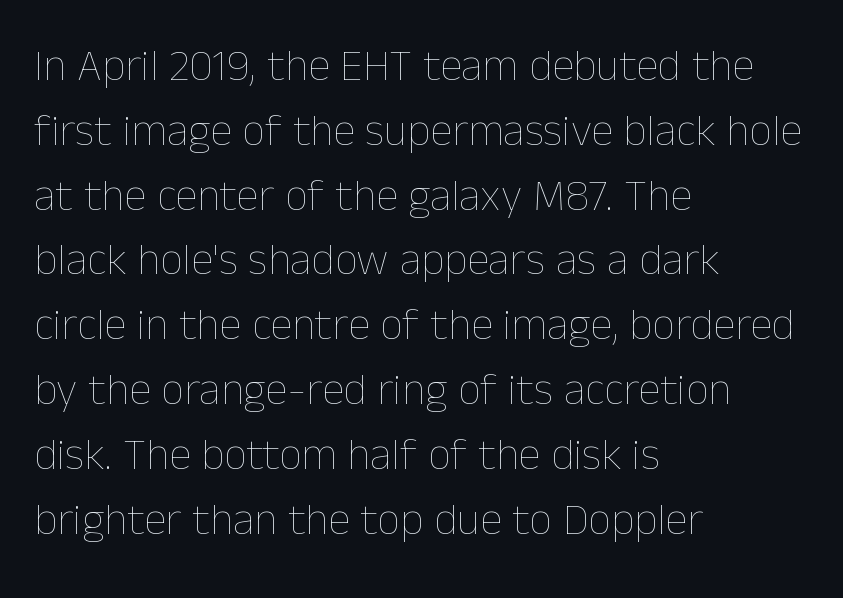
{"italic": "no", "bold": "no", "weight": "thin", "width": "normal", "stroke_contrast": "low", "x_height": "medium", "monospaced": "no", "underline": "no", "align": "left", "line_spacing": "normal", "line_spacing_ratio": 1.44, "letter_spacing": "normal", "letter_spacing_em": 0.0, "glyph_px": 45}
